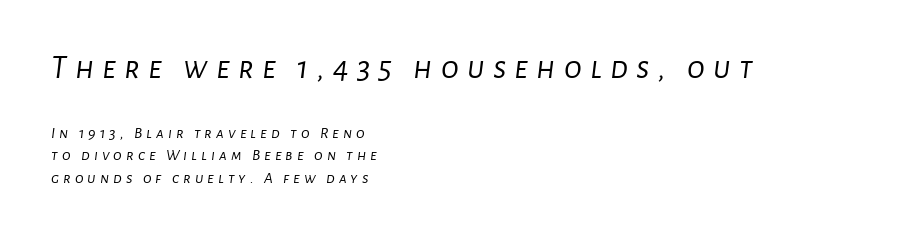
The image shows 33 px light type, italic (leaning right); set left-aligned, normal line spacing (1.43x), unusually wide letter spacing (+0.25 em), not underlined; the first (top) block is 2.06x larger; low stroke contrast and a medium x-height.
